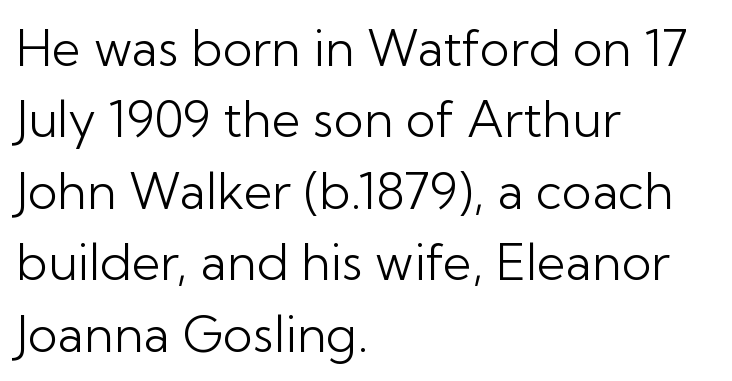
Has an underline been added? It has not. The characters display no serif detailing; their extremities are plain. You could not count columns in this text — the font is proportionally spaced. In terms of leading, this rendering sits right in the middle.
